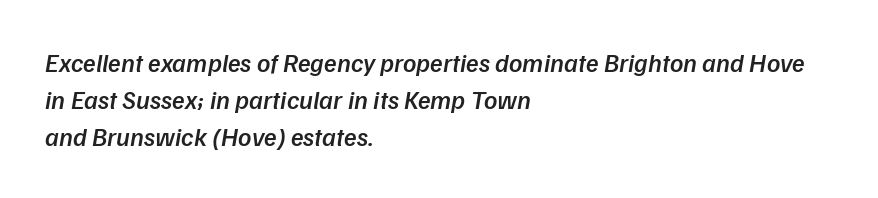
{"italic": "yes", "lean": "right", "slant_degrees": 9, "bold": "semi", "underline": "no", "align": "left", "line_spacing": "normal", "line_spacing_ratio": 1.43, "letter_spacing": "normal", "letter_spacing_em": 0.0, "glyph_px": 26}
